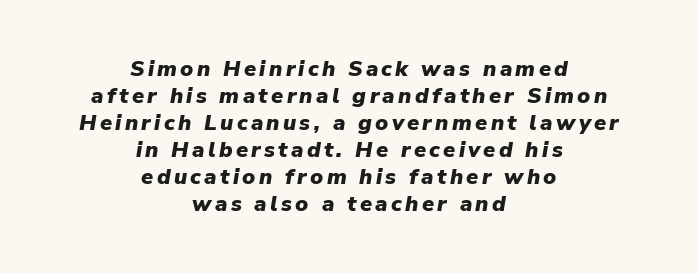
{"italic": "yes", "lean": "right", "slant_degrees": 9, "bold": "yes", "underline": "no", "align": "center", "line_spacing_ratio": 1.23, "glyph_px": 22}
